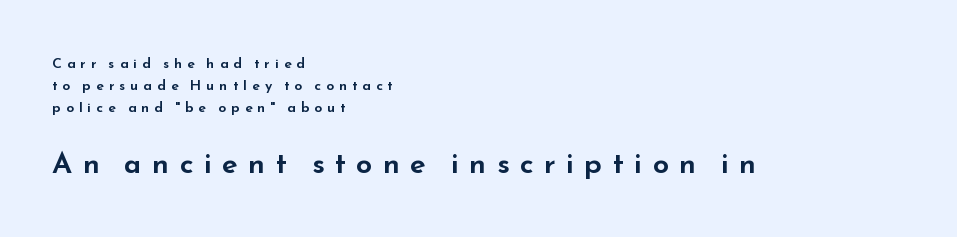
Clear beneath every line of the passage. Spacing verdict: proportional, widths tailored to each character. This sample uses an upright cut, with every glyph sitting square on the baseline. The emphasis by scale lands on block number two, below.
